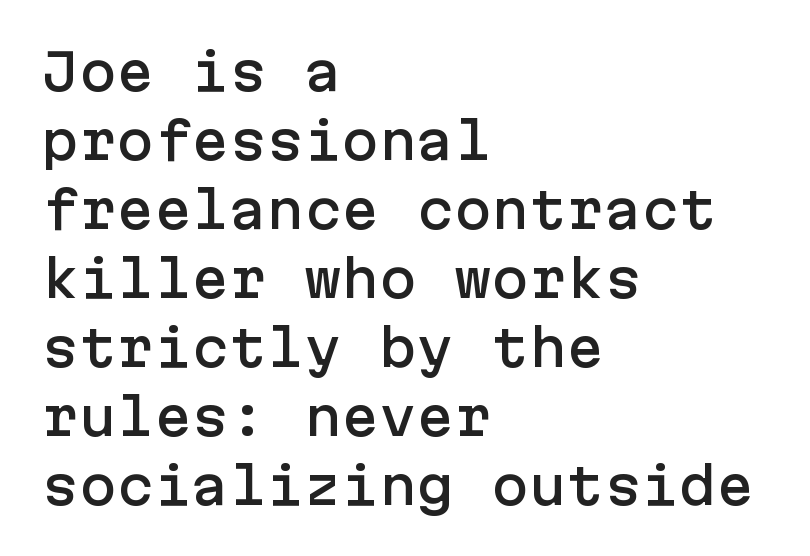
The image shows 50 px sans-serif type, upright; set left-aligned, normal line spacing (1.38x), normal letter spacing, not underlined; low stroke contrast and a medium x-height.
